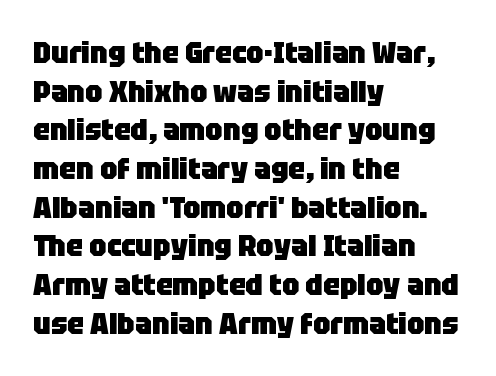
The paragraph shown leans on its left margin. Bold? Absolutely — the strokes are thick and heavy. To sum up the face: it is a sans, with no serifs. Upright lettering throughout. Leading matches the norm, producing a regular column. Think of a printed novel: that variable character pitch is what you see here.
